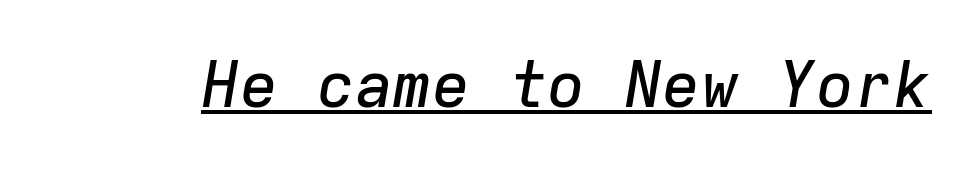
The letters sit at their default tracking, neither squeezed nor spread. The face used here is monospaced, like something from a code editor. In designer terms, the underline attribute is active on this setting. If you drew a line through each stem, it would be angled.
